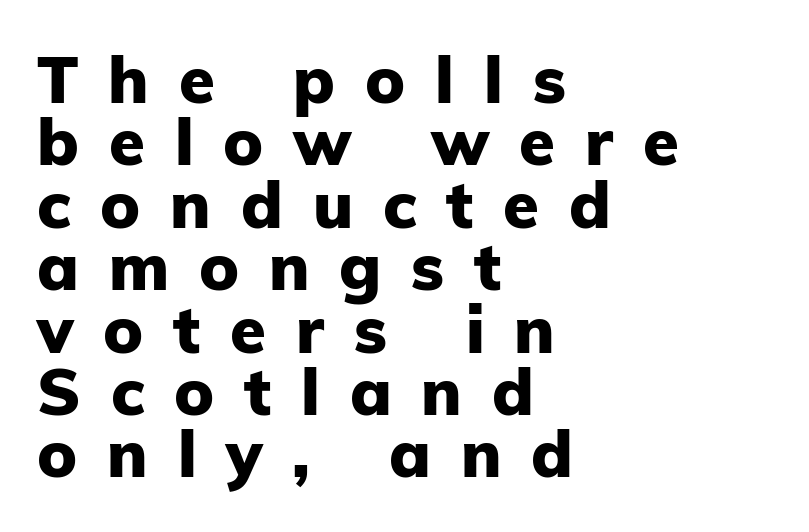
{"serif": "no", "italic": "no", "bold": "yes", "weight": "heavy", "width": "normal", "stroke_contrast": "low", "x_height": "medium", "monospaced": "no", "underline": "no", "align": "left", "line_spacing": "tight", "line_spacing_ratio": 0.96, "letter_spacing": "wide", "letter_spacing_em": 0.46, "glyph_px": 65}
